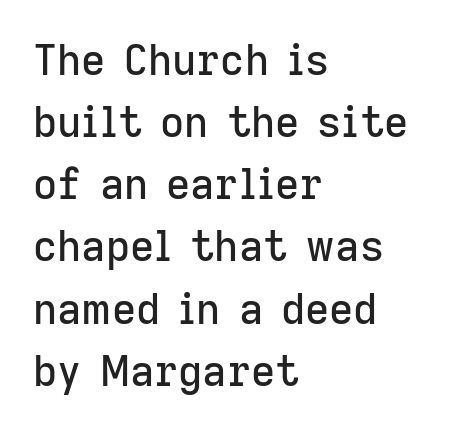
The image shows 42 px sans-serif type, upright; set left-aligned, normal line spacing (1.48x), normal letter spacing, not underlined; low stroke contrast and a medium x-height.
